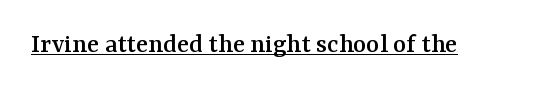
The image shows 28 px serif type, upright; set normal letter spacing, underlined; medium stroke contrast and a medium x-height.
